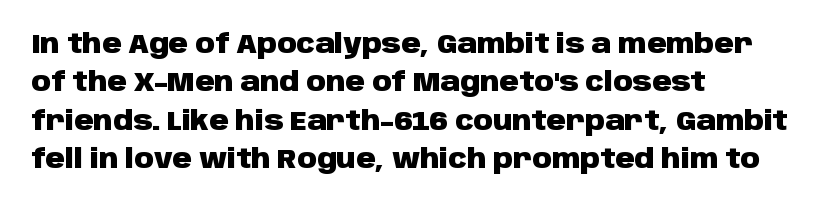
The image shows 27 px bold type, upright; set left-aligned, normal line spacing (1.42x), normal letter spacing, not underlined.
